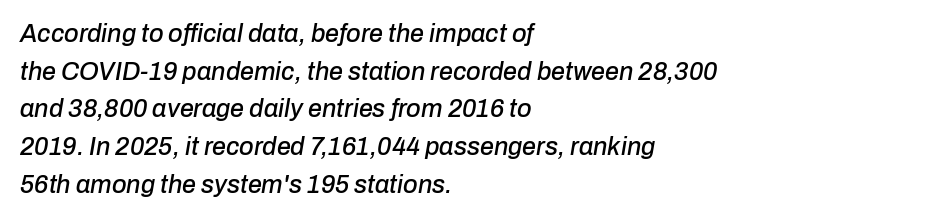
Short and long lines alike share a common starting point at left. Slanted lettering throughout. Summary of vertical rhythm: regular, with standard interline spacing. The letters sit at their default tracking, neither squeezed nor spread. A bare baseline throughout the passage.
